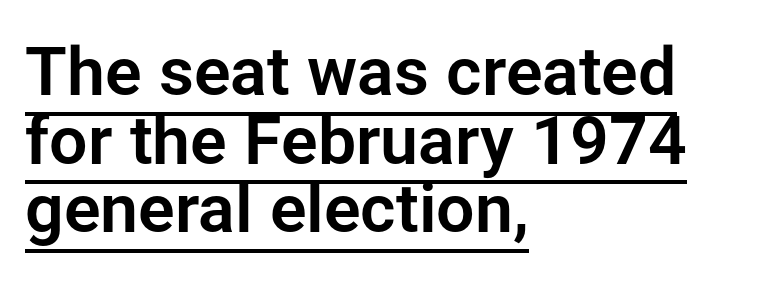
{"serif": "no", "italic": "no", "width": "normal", "stroke_contrast": "low", "x_height": "medium", "monospaced": "no", "underline": "yes", "align": "left", "line_spacing": "tight", "line_spacing_ratio": 1.01, "letter_spacing": "normal", "letter_spacing_em": 0.0, "glyph_px": 68}
